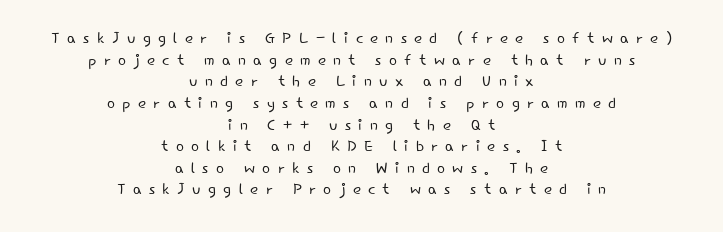
Stem width sits at or under what a default text font uses. Characters remain perfectly vertical along every line. Glyph-to-glyph distance is far greater than everyday printed text. The glyphs are unaccompanied by any horizontal stroke below them. The rendering positions every line midway between the sides.
